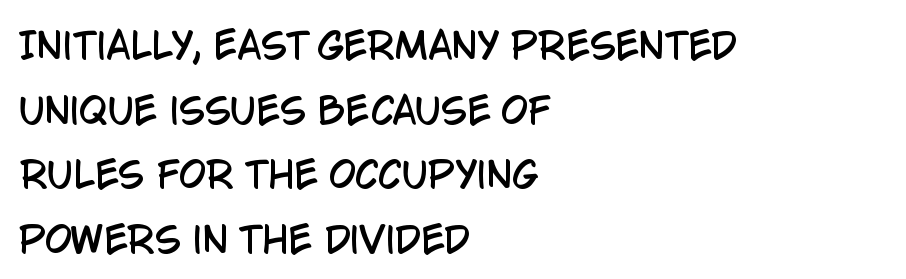
Q: Is the text italic (slanted)? A: No, it is upright.
Q: Is the typeface a serif or a sans-serif typeface? A: Sans-serif.
Q: Is the text underlined? A: No.
Q: How is the paragraph aligned? A: Left-aligned.
Q: Is the spacing between letters normal or unusually wide? A: Normal.
Q: Width (condensed, normal, or wide)? A: Condensed.
Q: Stroke contrast? A: Low.
Q: x-height? A: Large.
Q: Monospaced? A: No.
